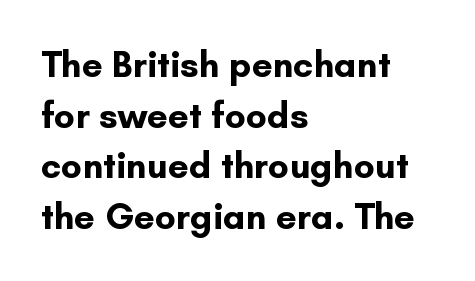
{"serif": "no", "italic": "no", "bold": "yes", "weight": "bold", "width": "normal", "stroke_contrast": "low", "x_height": "small", "monospaced": "no", "underline": "no", "align": "left", "line_spacing": "normal", "line_spacing_ratio": 1.37, "letter_spacing": "normal", "letter_spacing_em": 0.0, "glyph_px": 37}
